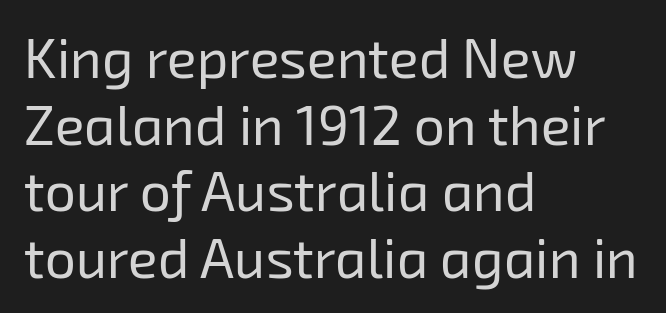
The face used here is a sans, in the tradition of grotesques and geometrics. The line texture is even and compact thanks to regular tracking. Descenders hang freely into open space. Do the characters align in a grid? No, the font is proportional.
